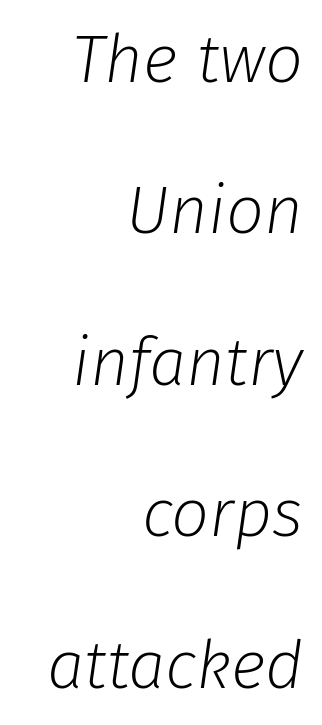
The image shows 67 px light type, italic (leaning right); set right-aligned, loose line spacing (2.26x), normal letter spacing, not underlined; low stroke contrast and a medium x-height.
